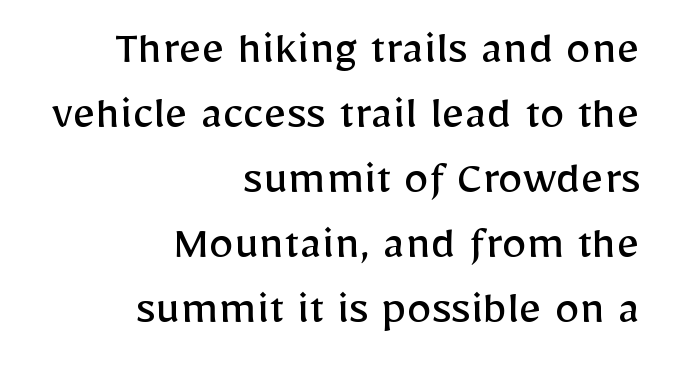
The image shows 50 px regular-weight sans-serif type, upright; set right-aligned, normal line spacing (1.3x), normal letter spacing, not underlined; low stroke contrast and a medium x-height.
